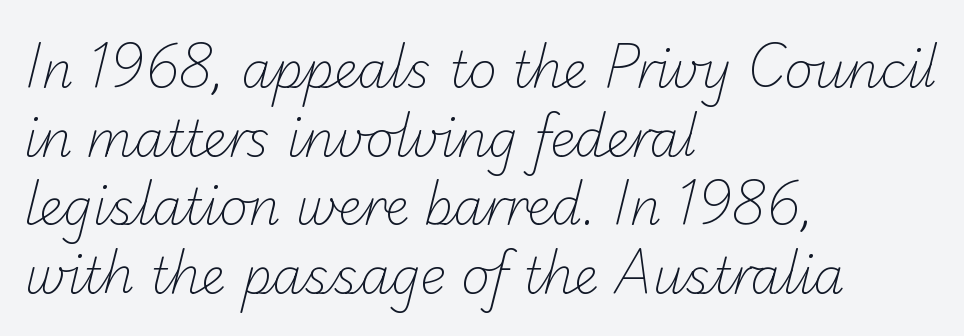
The image shows 49 px light sans-serif type; set left-aligned, normal line spacing (1.4x), normal letter spacing, not underlined; low stroke contrast and a small x-height.
